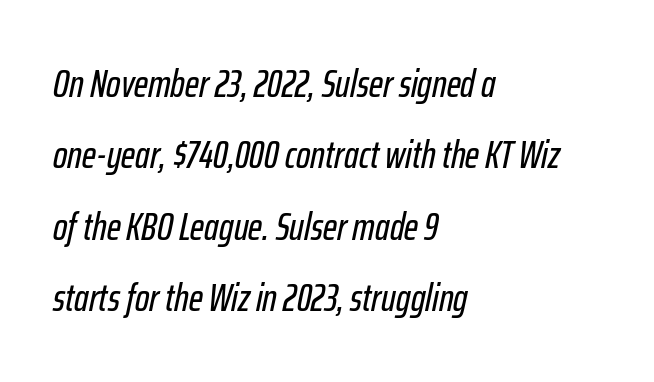
Q: Is the text italic (slanted)? A: Yes, it leans right by about 12 degrees.
Q: Is the text underlined? A: No.
Q: How is the paragraph aligned? A: Left-aligned.
Q: Is the spacing between letters normal or unusually wide? A: Normal.
Q: Width (condensed, normal, or wide)? A: Condensed.
Q: Stroke contrast? A: Low.
Q: x-height? A: Medium.
Q: Monospaced? A: No.
